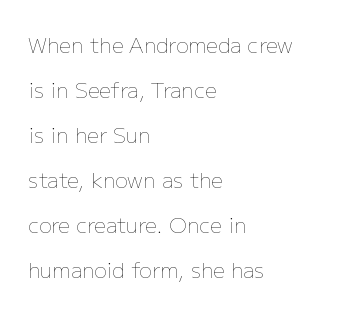
Q: Is the text bold? A: No.
Q: Is the text italic (slanted)? A: No, it is upright.
Q: Is the text underlined? A: No.
Q: How is the paragraph aligned? A: Left-aligned.
Q: Is the spacing between letters normal or unusually wide? A: Normal.
Q: Is the spacing between lines tight, normal or loose? A: Loose.
